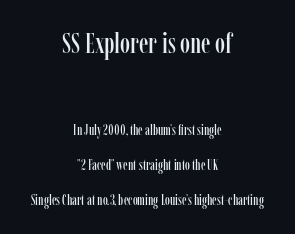
Q: Is the text italic (slanted)? A: No, it is upright.
Q: Is the typeface a serif or a sans-serif typeface? A: Serif.
Q: Is the text underlined? A: No.
Q: How is the paragraph aligned? A: Centered.
Q: Is the spacing between letters normal or unusually wide? A: Normal.
Q: Is the spacing between lines tight, normal or loose? A: Loose.
Q: Which block of text is set in a larger size, the first (top) or the second (bottom)? A: The first (top) one.
Q: Width (condensed, normal, or wide)? A: Condensed.
Q: Stroke contrast? A: Low.
Q: x-height? A: Medium.
Q: Monospaced? A: No.
